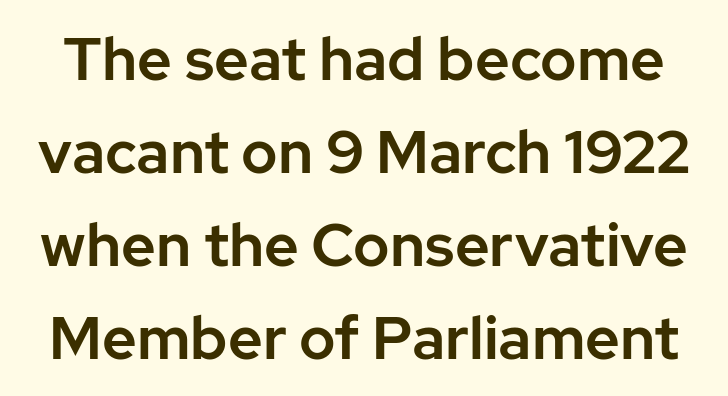
What kind of face is this? One without serifs — a sans. Successive baselines arrive at the customary interval. Style check: upright. A bare baseline throughout the passage. Do the characters align in a grid? No, the font is proportional.
